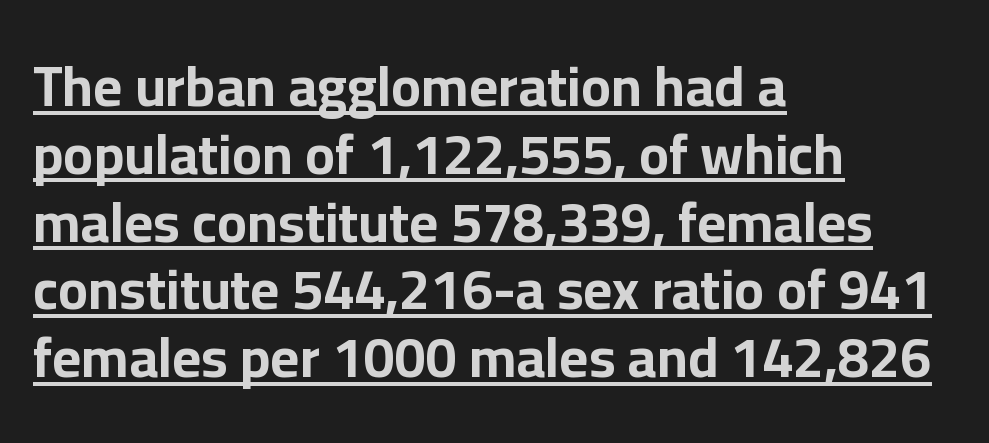
Do the characters align in a grid? No, the font is proportional. The characters display no serif detailing; their extremities are plain. Posture: vertical. Short and long lines alike share a common starting point at left.
